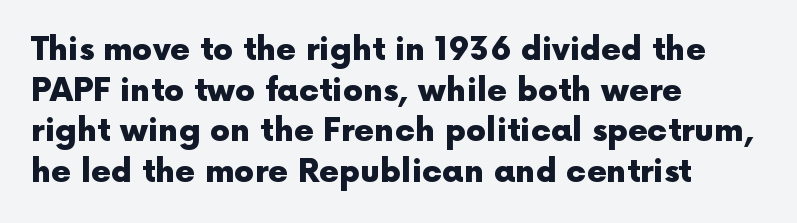
The image shows 32 px heavy sans-serif type, upright; set left-aligned, normal line spacing (1.27x), normal letter spacing, not underlined; a medium x-height.
